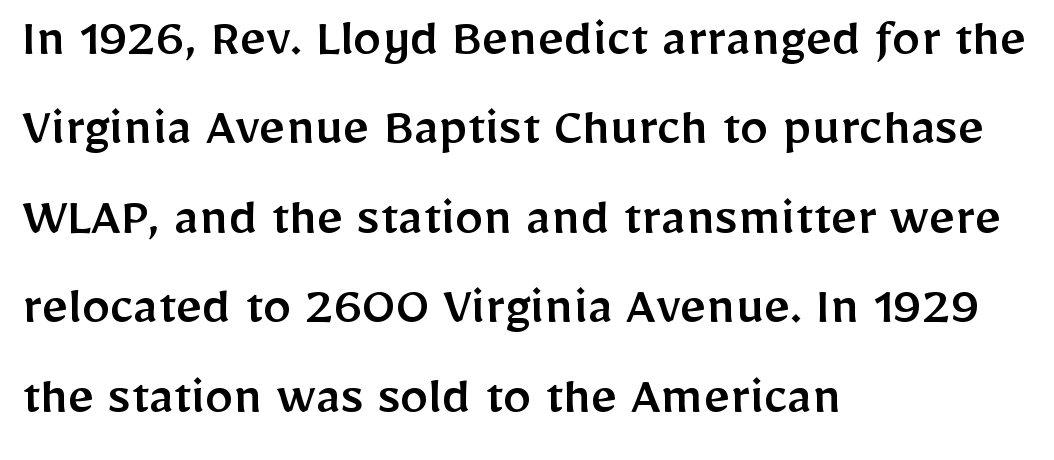
{"serif": "no", "italic": "no", "width": "normal", "stroke_contrast": "low", "x_height": "medium", "monospaced": "no", "underline": "no", "align": "left", "line_spacing": "normal", "line_spacing_ratio": 1.57, "letter_spacing": "normal", "letter_spacing_em": 0.0, "glyph_px": 57}
